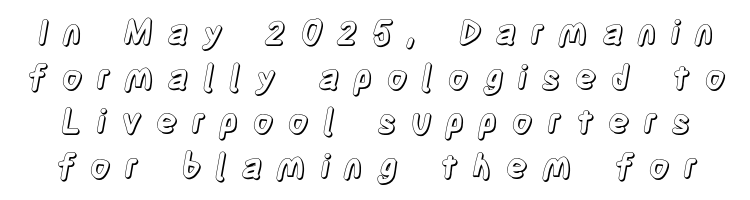
{"width": "condensed", "x_height": "large", "monospaced": "no", "underline": "no", "line_spacing": "normal", "line_spacing_ratio": 1.35, "letter_spacing": "wide", "letter_spacing_em": 0.41, "glyph_px": 33}
